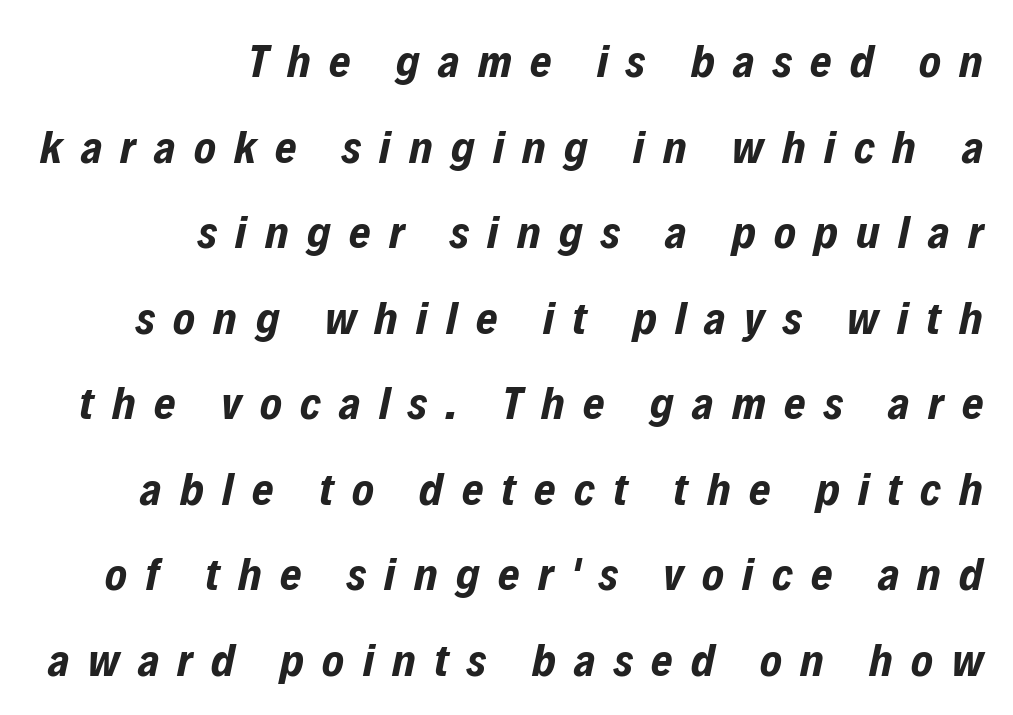
Students, this is bold: see how much ink each stroke carries. Is this a fixed-width face? No — the glyphs have proportional, varying widths. The baseline area is clear. The specimen reads as italic at a glance. Between one letter and the next there's a generous, obvious gap. The text block is weighted toward the right margin, trailing off unevenly leftward.
